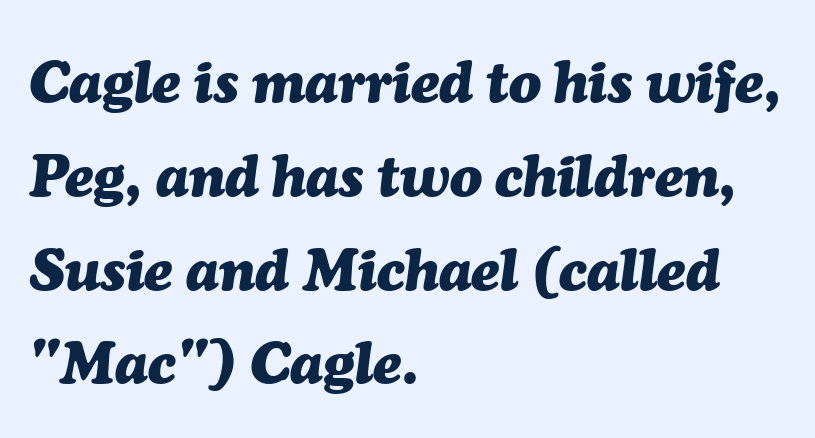
Q: Is the text bold? A: Yes.
Q: Is the text italic (slanted)? A: Yes, it leans right by about 7 degrees.
Q: Is the text underlined? A: No.
Q: How is the paragraph aligned? A: Left-aligned.
Q: Is the spacing between letters normal or unusually wide? A: Normal.
Q: Is the spacing between lines tight, normal or loose? A: Normal.
Q: Width (condensed, normal, or wide)? A: Normal.
Q: Stroke contrast? A: Medium.
Q: x-height? A: Medium.
Q: Monospaced? A: No.
